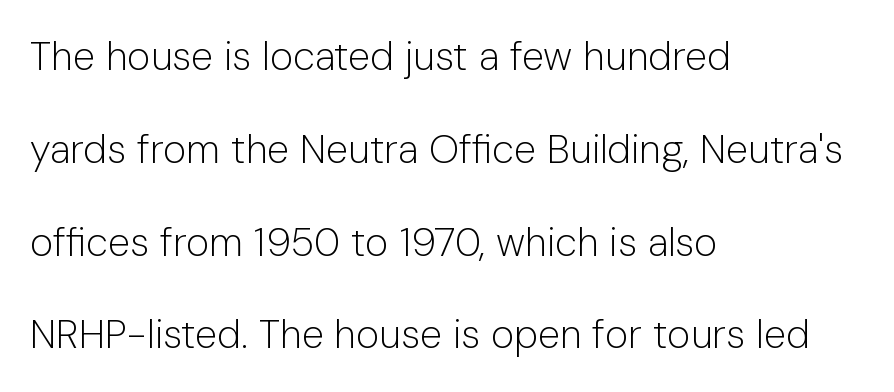
{"serif": "no", "italic": "no", "bold": "no", "weight": "light", "width": "normal", "stroke_contrast": "low", "x_height": "medium", "monospaced": "no", "underline": "no", "align": "left", "line_spacing": "loose", "line_spacing_ratio": 2.32, "letter_spacing": "normal", "letter_spacing_em": 0.0, "glyph_px": 40}
